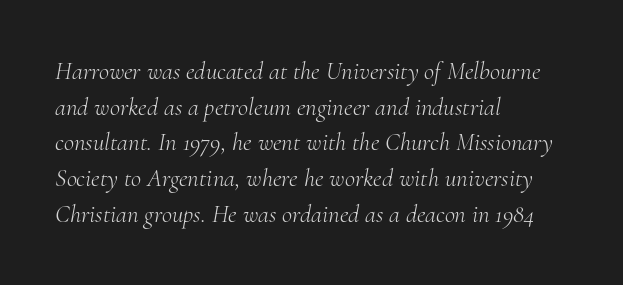
The image shows 25 px text type, italic (leaning right); set left-aligned, normal line spacing (1.43x), normal letter spacing, not underlined.
